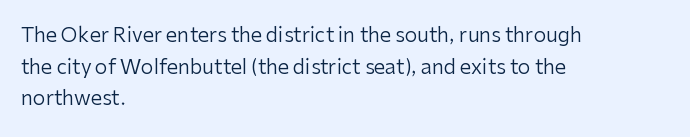
Teacher's note: observe the even left margin — that is flush-left alignment. The passage shown is not underscored anywhere. The rendering uses a moderate line-height, typical for paragraphs. Ascenders rise straight up at ninety degrees. Nobody touched the tracking dial on this one.
